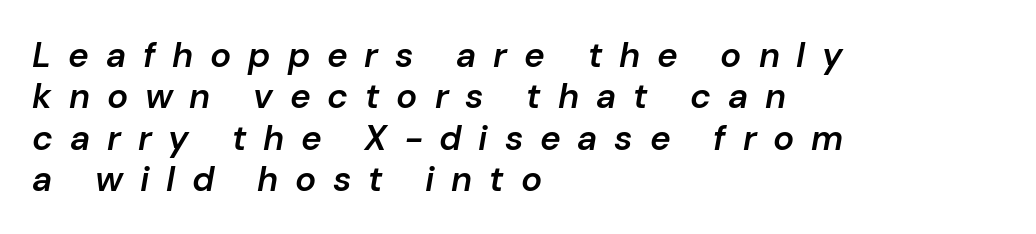
Q: Is the text bold? A: Semi-bold.
Q: Is the text italic (slanted)? A: Yes, it leans right by about 10 degrees.
Q: Is the text underlined? A: No.
Q: How is the paragraph aligned? A: Left-aligned.
Q: Is the spacing between letters normal or unusually wide? A: Unusually wide.
Q: Width (condensed, normal, or wide)? A: Normal.
Q: Stroke contrast? A: Low.
Q: x-height? A: Medium.
Q: Monospaced? A: No.
